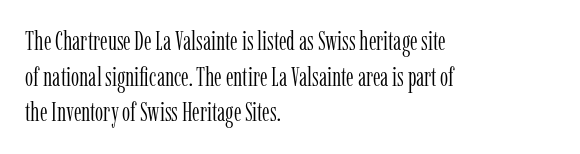
The line texture is even and compact thanks to regular tracking. Honestly, the row spacing looks completely unremarkable. Every row of glyphs begins at an identical x-position on the left. The letters stand straight up with perfectly vertical stems. Stroke thickness stays within the range of a standard reading face or lighter. Unmarked baselines from the first word to the last.
